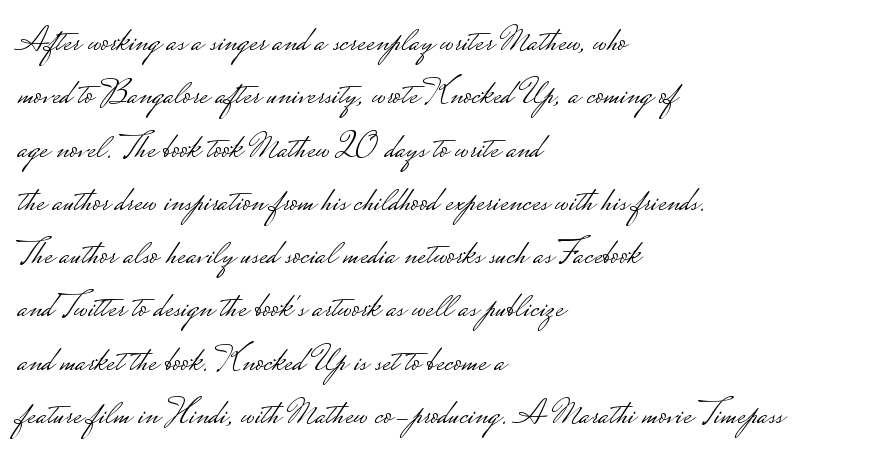
Look at the tracking — it's just the regular setting, nothing added. Evenly set lines give the paragraph a standard silhouette. The passage is arranged the way most books set body copy — flush left. Regarding serifs, this sample does without them. The passage shown is typed in a proportional face where columns would drift.
